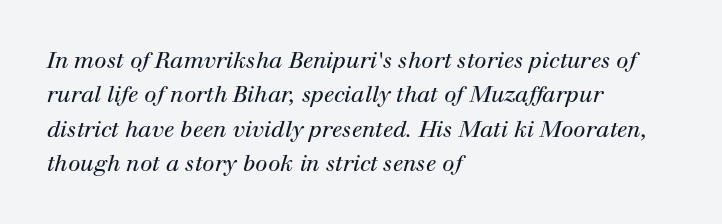
Weight: in the light-to-regular range. Between one letter and the next there's only the usual sliver of space. The lettering tilts uniformly, giving the passage an italic look. Normally led — the rows are evenly, conventionally spaced.
